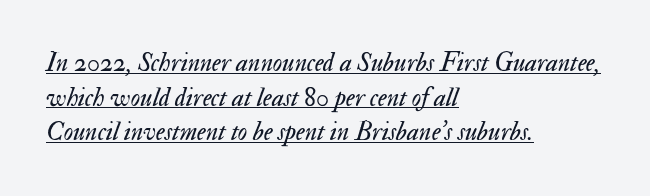
Q: Is the text bold? A: No.
Q: Is the text italic (slanted)? A: Yes, it leans right by about 17 degrees.
Q: Is the text underlined? A: Yes.
Q: How is the paragraph aligned? A: Left-aligned.
Q: Is the spacing between letters normal or unusually wide? A: Normal.
Q: Is the spacing between lines tight, normal or loose? A: Normal.
